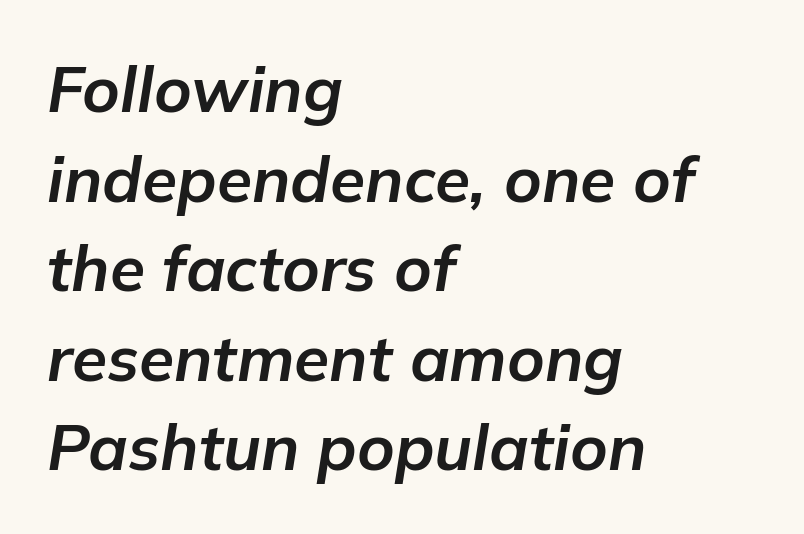
The image shows 64 px bold type, italic (leaning right); set left-aligned, normal line spacing (1.4x), normal letter spacing, not underlined; low stroke contrast and a medium x-height.
